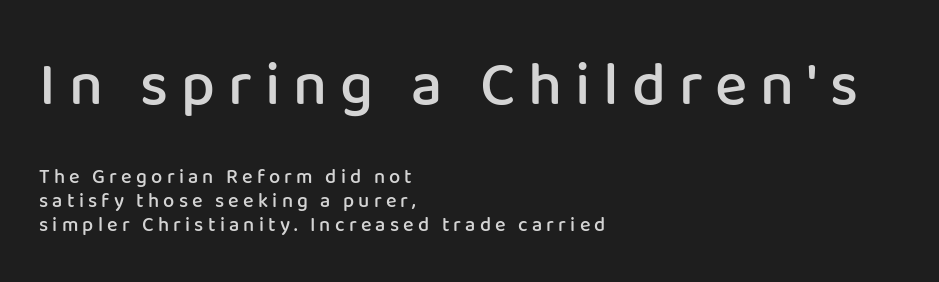
{"serif": "no", "italic": "no", "bold": "semi", "weight": "semibold", "width": "normal", "stroke_contrast": "low", "x_height": "medium", "monospaced": "no", "underline": "no", "align": "left", "line_spacing_ratio": 1.21, "letter_spacing": "wide", "letter_spacing_em": 0.21, "larger_block": "first", "size_ratio": 3.05, "glyph_px": 61}
